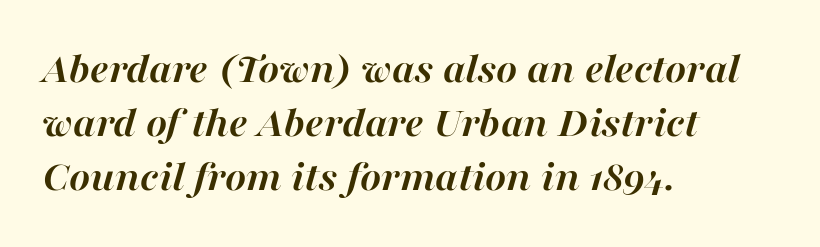
Look at the tracking — it's just the regular setting, nothing added. How heavy is the stroke? Heavy — this is a bold. This sample is left-justified, so line endings fall wherever the words run out. This rendering features lettering with no underline.
